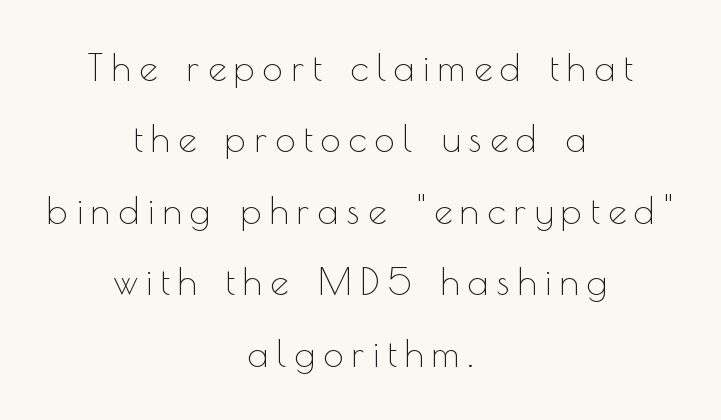
The image shows 37 px thin sans-serif type, upright; set centered, loose line spacing (1.93x), unusually wide letter spacing (+0.22 em), not underlined; a small x-height.
